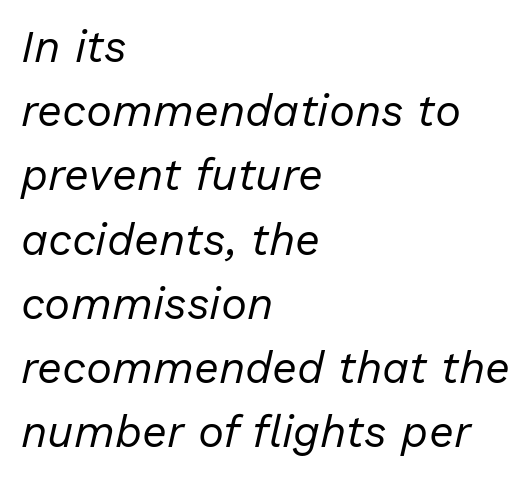
{"italic": "yes", "lean": "right", "slant_degrees": 13, "bold": "no", "weight": "regular", "width": "normal", "stroke_contrast": "low", "x_height": "medium", "monospaced": "no", "underline": "no", "align": "left", "line_spacing": "normal", "line_spacing_ratio": 1.46, "letter_spacing": "normal", "letter_spacing_em": 0.0, "glyph_px": 44}
